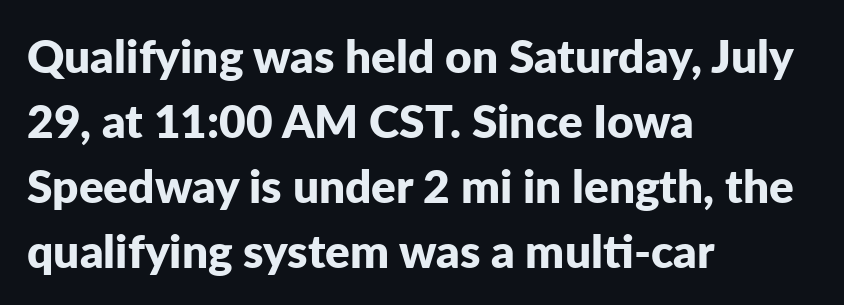
{"serif": "no", "italic": "no", "bold": "yes", "weight": "bold", "width": "normal", "stroke_contrast": "low", "x_height": "medium", "monospaced": "no", "underline": "no", "align": "left", "line_spacing": "normal", "line_spacing_ratio": 1.41, "letter_spacing": "normal", "letter_spacing_em": 0.0, "glyph_px": 46}
